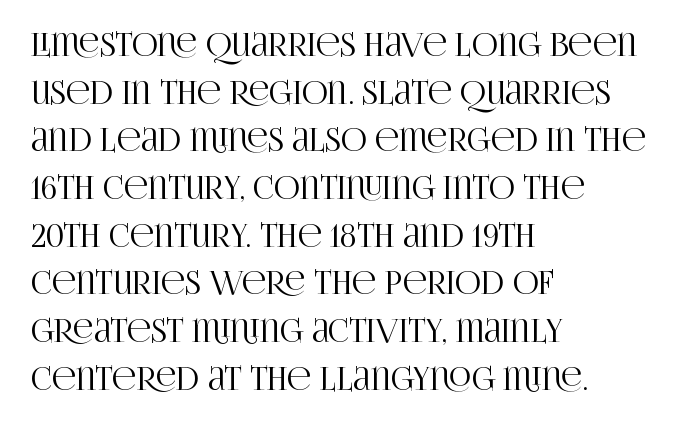
Q: Is the text italic (slanted)? A: No, it is upright.
Q: Is the typeface a serif or a sans-serif typeface? A: Serif.
Q: Is the text underlined? A: No.
Q: How is the paragraph aligned? A: Left-aligned.
Q: Is the spacing between letters normal or unusually wide? A: Normal.
Q: Is the spacing between lines tight, normal or loose? A: Normal.
Q: Width (condensed, normal, or wide)? A: Condensed.
Q: Stroke contrast? A: High.
Q: x-height? A: Large.
Q: Monospaced? A: No.
